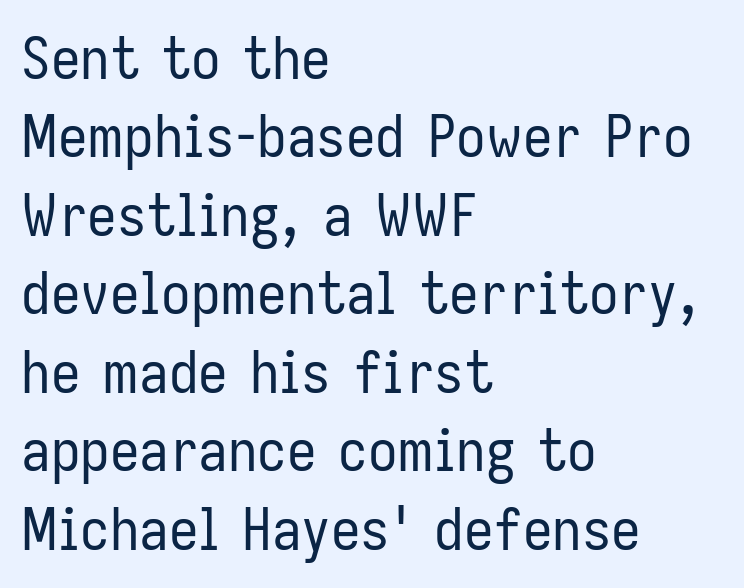
Q: Is the text bold? A: No.
Q: Is the text italic (slanted)? A: No, it is upright.
Q: Is the typeface a serif or a sans-serif typeface? A: Sans-serif.
Q: Is the text underlined? A: No.
Q: How is the paragraph aligned? A: Left-aligned.
Q: Is the spacing between letters normal or unusually wide? A: Normal.
Q: Is the spacing between lines tight, normal or loose? A: Normal.
Q: Width (condensed, normal, or wide)? A: Condensed.
Q: Stroke contrast? A: Low.
Q: x-height? A: Medium.
Q: Monospaced? A: No.
